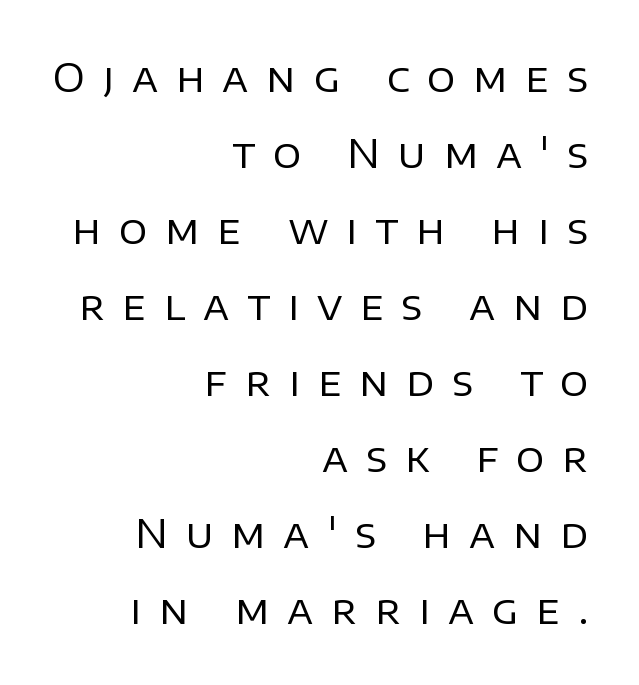
Q: Is the text bold? A: No.
Q: Is the text italic (slanted)? A: No, it is upright.
Q: Is the typeface a serif or a sans-serif typeface? A: Sans-serif.
Q: Is the text underlined? A: No.
Q: How is the paragraph aligned? A: Right-aligned.
Q: Is the spacing between letters normal or unusually wide? A: Unusually wide.
Q: Is the spacing between lines tight, normal or loose? A: Loose.
Q: Width (condensed, normal, or wide)? A: Normal.
Q: Stroke contrast? A: Low.
Q: x-height? A: Large.
Q: Monospaced? A: No.
